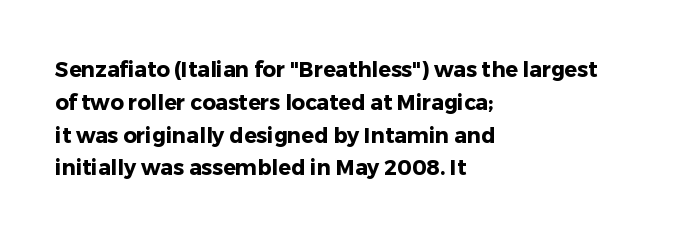
Q: Is the text bold? A: Yes.
Q: Is the text italic (slanted)? A: No, it is upright.
Q: Is the text underlined? A: No.
Q: How is the paragraph aligned? A: Left-aligned.
Q: Is the spacing between letters normal or unusually wide? A: Normal.
Q: Is the spacing between lines tight, normal or loose? A: Normal.
